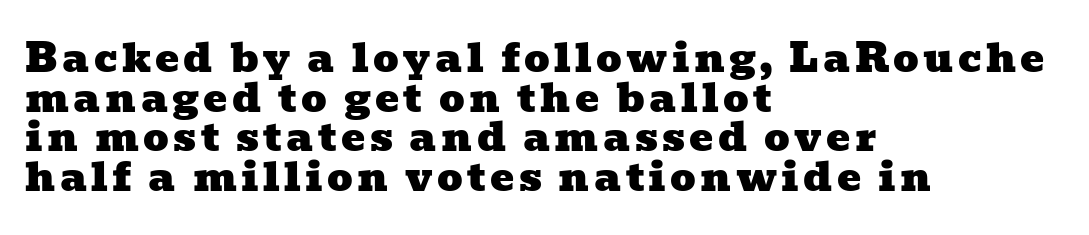
The image shows 40 px wide serif type; set left-aligned, tight line spacing (0.99x), not underlined; low stroke contrast and a medium x-height.
